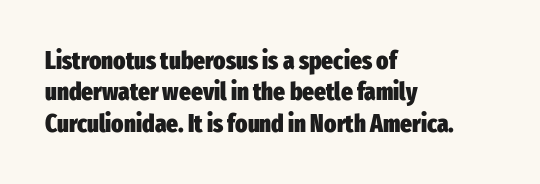
Q: Is the text bold? A: Yes.
Q: Is the text italic (slanted)? A: No, it is upright.
Q: Is the text underlined? A: No.
Q: How is the paragraph aligned? A: Left-aligned.
Q: Is the spacing between letters normal or unusually wide? A: Normal.
Q: Is the spacing between lines tight, normal or loose? A: Normal.
